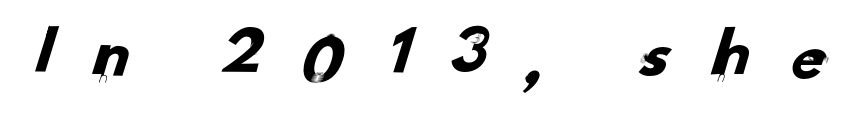
{"serif": "no", "width": "normal", "stroke_contrast": "low", "x_height": "small", "monospaced": "no", "underline": "no", "letter_spacing": "wide", "letter_spacing_em": 0.5, "glyph_px": 74}
